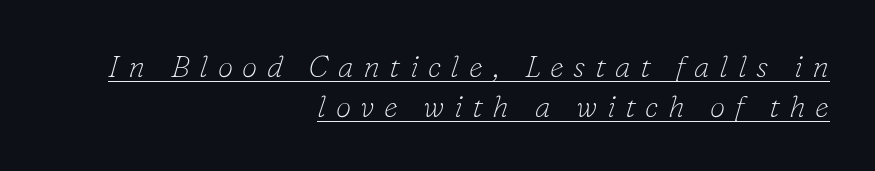
{"serif": "yes", "italic": "yes", "lean": "right", "slant_degrees": 16, "bold": "no", "weight": "thin", "width": "normal", "stroke_contrast": "low", "x_height": "small", "monospaced": "no", "underline": "yes", "align": "right", "line_spacing": "normal", "line_spacing_ratio": 1.28, "letter_spacing": "wide", "letter_spacing_em": 0.31, "glyph_px": 31}
